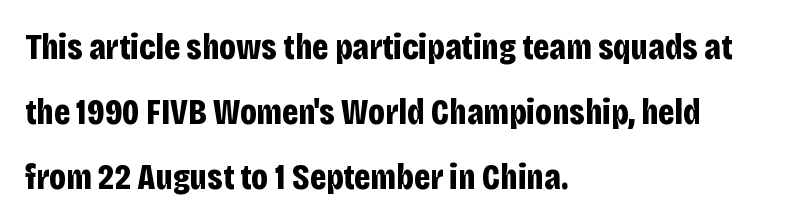
The image shows 36 px bold, condensed sans-serif type, upright; set left-aligned, line spacing 1.8x, normal letter spacing, not underlined; low stroke contrast and a large x-height.
